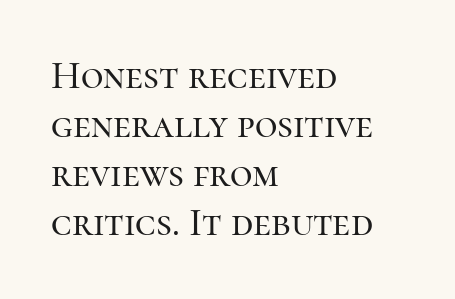
The image shows 39 px serif type, upright; set left-aligned, normal line spacing (1.26x), normal letter spacing, not underlined; high stroke contrast and a medium x-height.
